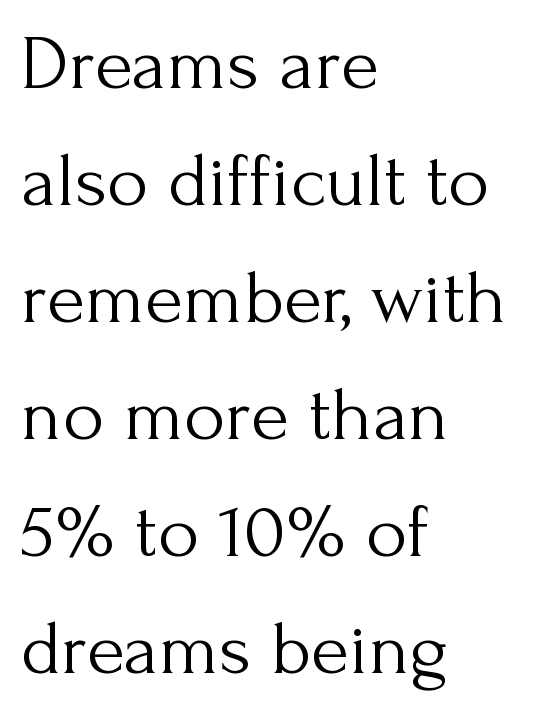
Q: Is the text bold? A: No.
Q: Is the text italic (slanted)? A: No, it is upright.
Q: Is the typeface a serif or a sans-serif typeface? A: Serif.
Q: Is the text underlined? A: No.
Q: How is the paragraph aligned? A: Left-aligned.
Q: Is the spacing between letters normal or unusually wide? A: Normal.
Q: Is the spacing between lines tight, normal or loose? A: Normal.
Q: Width (condensed, normal, or wide)? A: Normal.
Q: Stroke contrast? A: Medium.
Q: x-height? A: Small.
Q: Monospaced? A: No.
